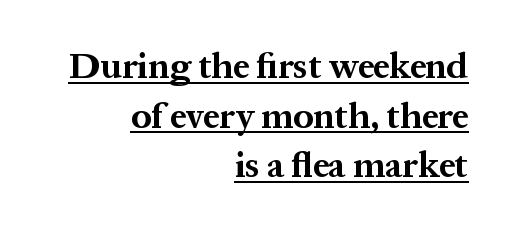
Q: Is the text bold? A: Yes.
Q: Is the text italic (slanted)? A: No, it is upright.
Q: Is the typeface a serif or a sans-serif typeface? A: Serif.
Q: Is the text underlined? A: Yes.
Q: How is the paragraph aligned? A: Right-aligned.
Q: Is the spacing between letters normal or unusually wide? A: Normal.
Q: Is the spacing between lines tight, normal or loose? A: Normal.
Q: Width (condensed, normal, or wide)? A: Normal.
Q: Stroke contrast? A: Medium.
Q: x-height? A: Medium.
Q: Monospaced? A: No.
